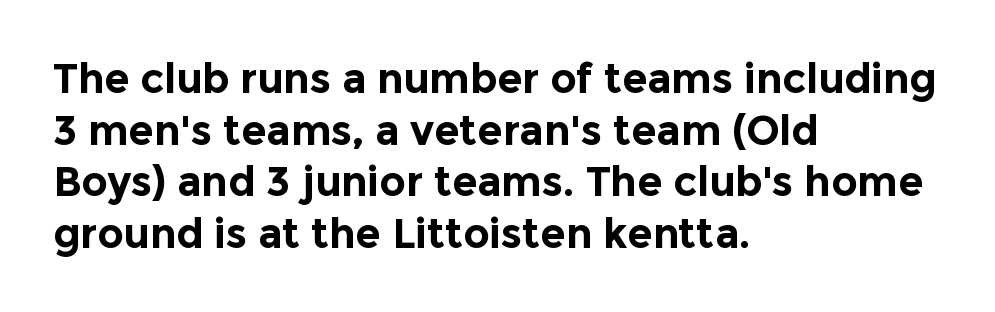
The image shows 41 px bold sans-serif type, upright; set left-aligned, normal line spacing (1.26x), normal letter spacing, not underlined; a medium x-height.
